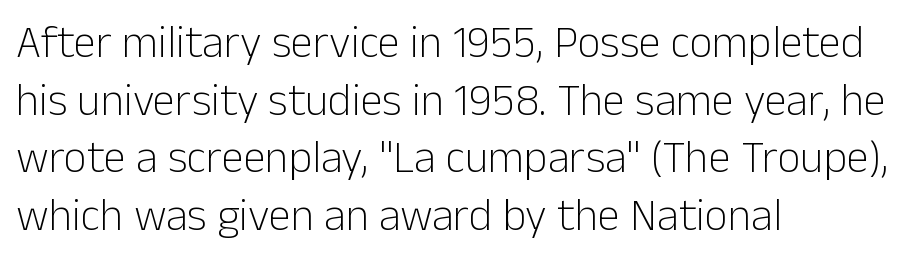
The image shows 45 px light sans-serif type, upright; set left-aligned, normal line spacing (1.28x), normal letter spacing, not underlined; low stroke contrast and a medium x-height.
